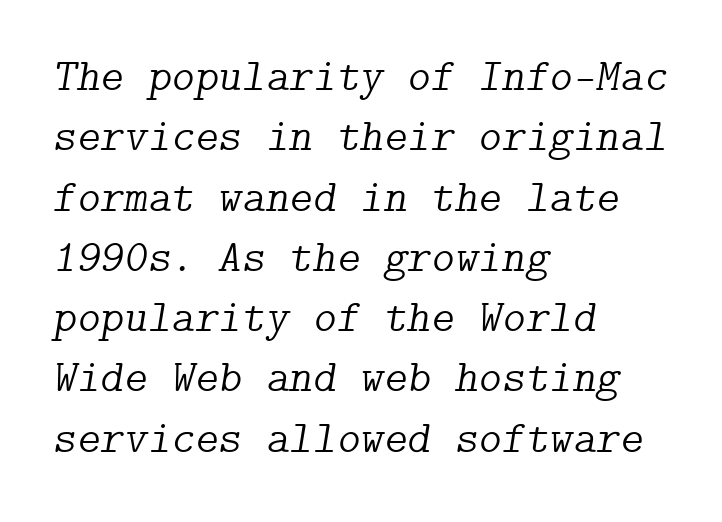
Q: Is the text bold? A: No.
Q: Is the text italic (slanted)? A: Yes, it leans right by about 9 degrees.
Q: Is the typeface a serif or a sans-serif typeface? A: Serif.
Q: Is the text underlined? A: No.
Q: How is the paragraph aligned? A: Left-aligned.
Q: Is the spacing between letters normal or unusually wide? A: Normal.
Q: Is the spacing between lines tight, normal or loose? A: Normal.
Q: Width (condensed, normal, or wide)? A: Normal.
Q: Stroke contrast? A: Low.
Q: x-height? A: Medium.
